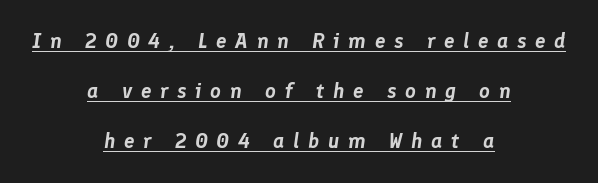
The image shows 21 px text type, italic (leaning right); set centered, loose line spacing (2.39x), unusually wide letter spacing (+0.41 em), underlined.
